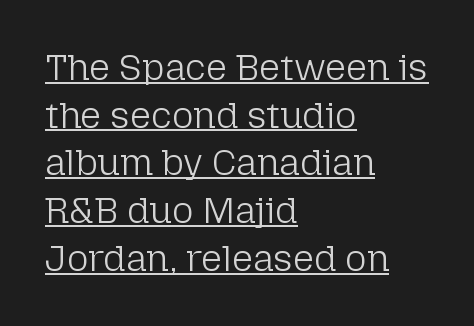
Q: Is the text bold? A: No.
Q: Is the text italic (slanted)? A: No, it is upright.
Q: Is the typeface a serif or a sans-serif typeface? A: Sans-serif.
Q: Is the text underlined? A: Yes.
Q: How is the paragraph aligned? A: Left-aligned.
Q: Is the spacing between letters normal or unusually wide? A: Normal.
Q: Is the spacing between lines tight, normal or loose? A: Normal.
Q: Width (condensed, normal, or wide)? A: Normal.
Q: Stroke contrast? A: Low.
Q: x-height? A: Medium.
Q: Monospaced? A: No.
